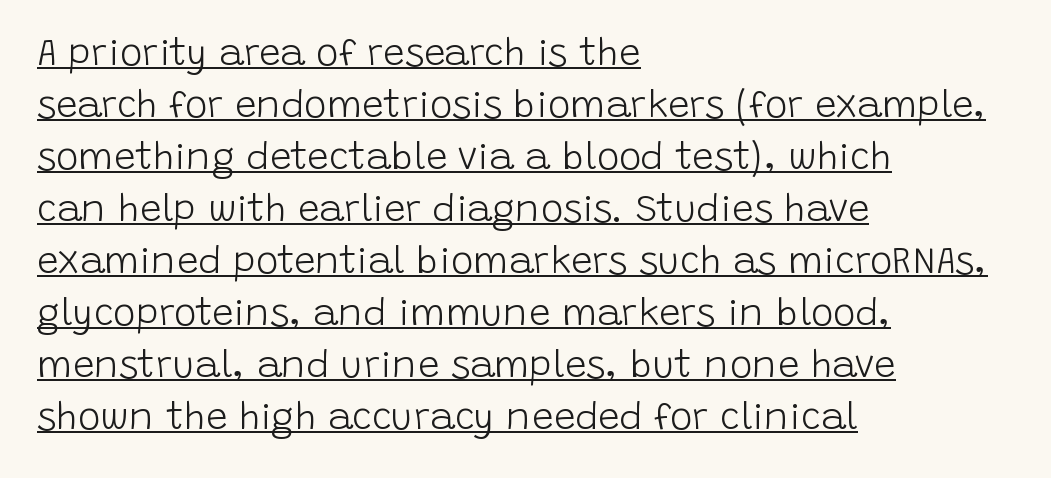
Q: Is the text bold? A: No.
Q: Is the text italic (slanted)? A: No, it is upright.
Q: Is the typeface a serif or a sans-serif typeface? A: Sans-serif.
Q: Is the text underlined? A: Yes.
Q: How is the paragraph aligned? A: Left-aligned.
Q: Is the spacing between letters normal or unusually wide? A: Normal.
Q: Is the spacing between lines tight, normal or loose? A: Normal.
Q: Width (condensed, normal, or wide)? A: Normal.
Q: Stroke contrast? A: Low.
Q: x-height? A: Large.
Q: Monospaced? A: No.
